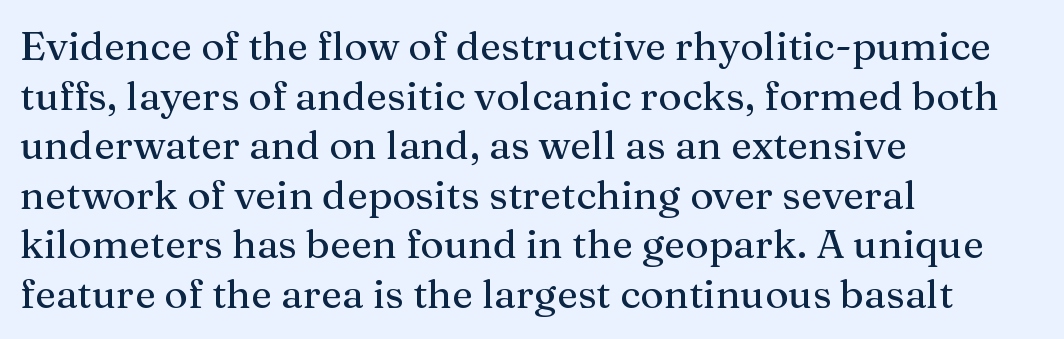
Words appear dense and cohesive because spacing is normal. You can tell from the footed stems that serif type was used. The lettering stays uniformly vertical, giving the passage a roman look. Descenders hang freely into open space. The paragraph shown leans on its left margin. The face used here is proportionally spaced, like ordinary book or web type.
